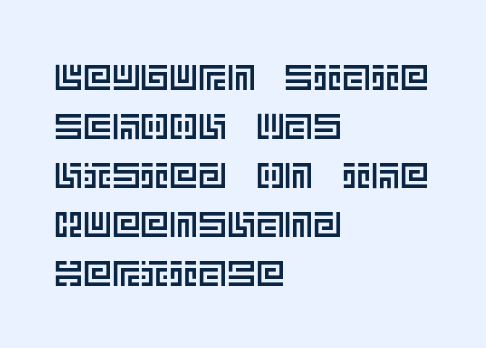
Q: Is the text italic (slanted)? A: No, it is upright.
Q: Is the text underlined? A: No.
Q: How is the paragraph aligned? A: Left-aligned.
Q: Is the spacing between letters normal or unusually wide? A: Normal.
Q: Is the spacing between lines tight, normal or loose? A: Normal.
Q: Width (condensed, normal, or wide)? A: Normal.
Q: x-height? A: Large.
